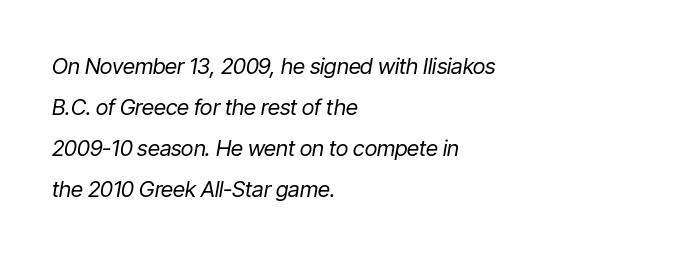
{"italic": "yes", "lean": "right", "slant_degrees": 9, "bold": "no", "underline": "no", "align": "left", "line_spacing_ratio": 1.86, "letter_spacing": "normal", "letter_spacing_em": 0.0, "glyph_px": 22}
